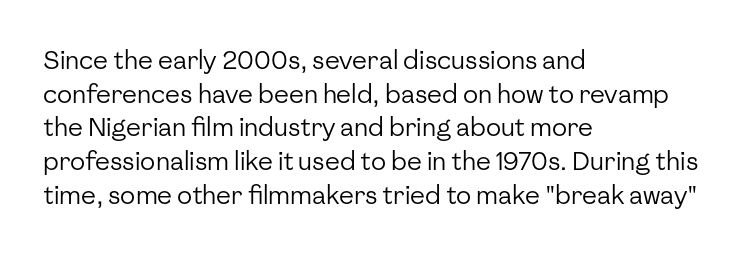
{"italic": "no", "bold": "no", "underline": "no", "align": "left", "line_spacing": "normal", "line_spacing_ratio": 1.35, "letter_spacing": "normal", "letter_spacing_em": 0.0, "glyph_px": 25}
